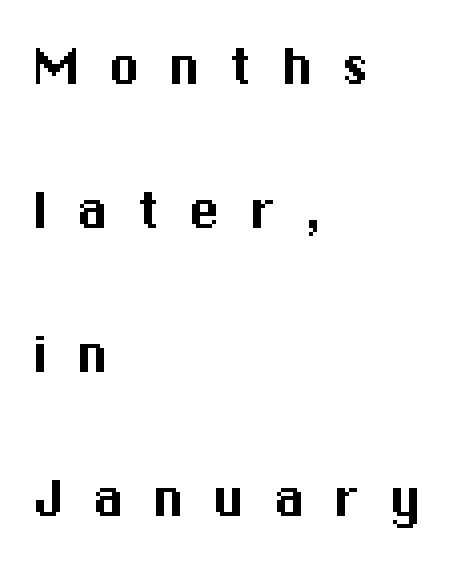
The font's upright variant was chosen for this text. The string is rendered with underlining switched off. Each line starts at the same left margin while the right side varies. The passage shown is typed in a proportional face where columns would drift. The characters display no serif detailing; their extremities are plain.
